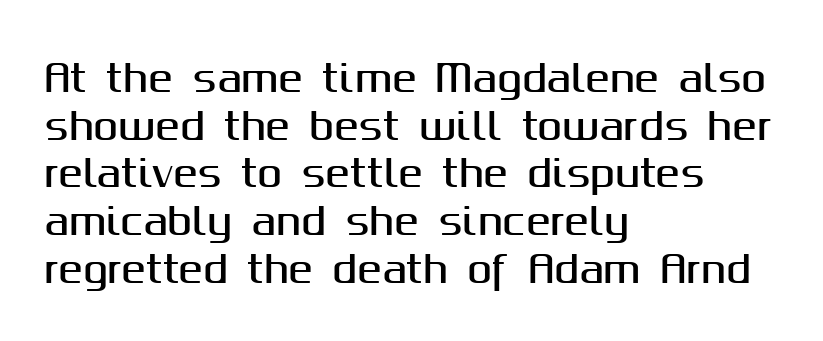
{"serif": "no", "italic": "no", "width": "normal", "stroke_contrast": "medium", "x_height": "medium", "monospaced": "no", "underline": "no", "align": "left", "line_spacing": "normal", "line_spacing_ratio": 1.29, "letter_spacing": "normal", "letter_spacing_em": 0.0, "glyph_px": 37}
